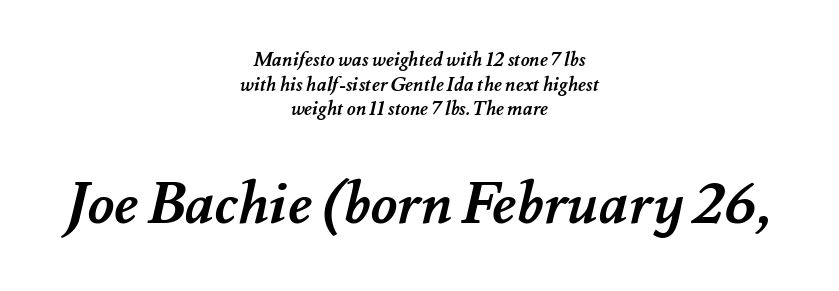
There is no visible air inserted between adjacent glyphs. Each letter keeps its own natural width here, so spacing adapts to shape. Alignment: centered. I'd describe the lettering as bold — thick and assertive. Does the leading feel generous? No, just average.
